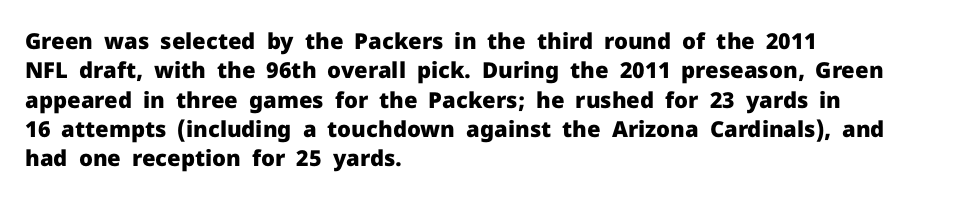
The image shows 22 px bold type, upright; set left-aligned, normal line spacing (1.33x), normal letter spacing, not underlined.
